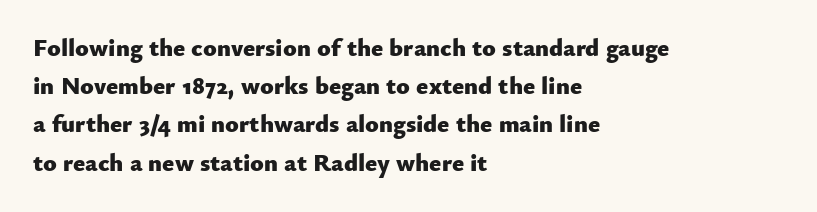
Lines of text with bare space underneath. Quick note: interline space is typical. The line texture is even and compact thanks to regular tracking. The letters stand straight up with perfectly vertical stems. I'd describe the lettering as bold — thick and assertive.
